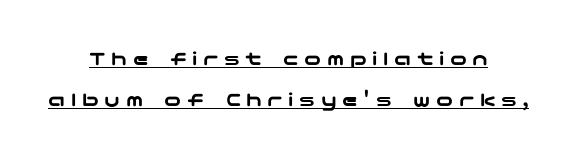
Q: Is the text italic (slanted)? A: No, it is upright.
Q: Is the text underlined? A: Yes.
Q: How is the paragraph aligned? A: Centered.
Q: Is the spacing between letters normal or unusually wide? A: Unusually wide.
Q: Is the spacing between lines tight, normal or loose? A: Loose.
